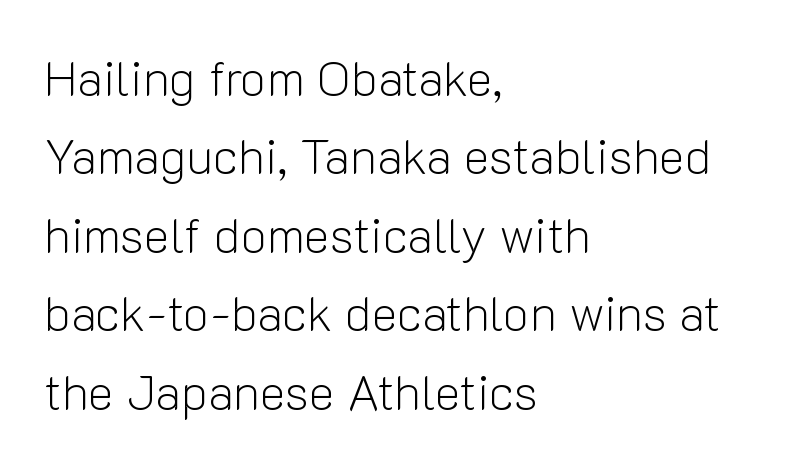
{"serif": "no", "italic": "no", "bold": "no", "weight": "light", "width": "normal", "stroke_contrast": "low", "x_height": "medium", "monospaced": "no", "underline": "no", "align": "left", "line_spacing": "normal", "line_spacing_ratio": 1.6, "letter_spacing": "normal", "letter_spacing_em": 0.0, "glyph_px": 49}
